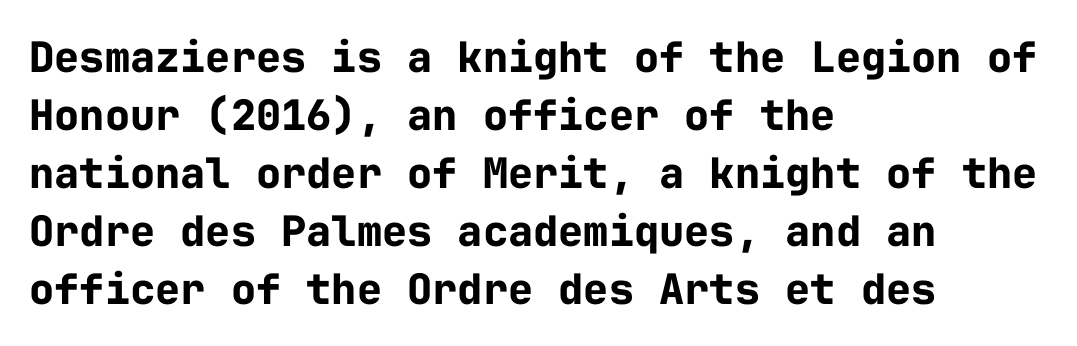
{"serif": "no", "italic": "no", "bold": "yes", "weight": "bold", "width": "normal", "stroke_contrast": "low", "x_height": "medium", "monospaced": "yes", "underline": "no", "align": "left", "line_spacing": "normal", "line_spacing_ratio": 1.38, "letter_spacing": "normal", "letter_spacing_em": 0.0, "glyph_px": 42}
